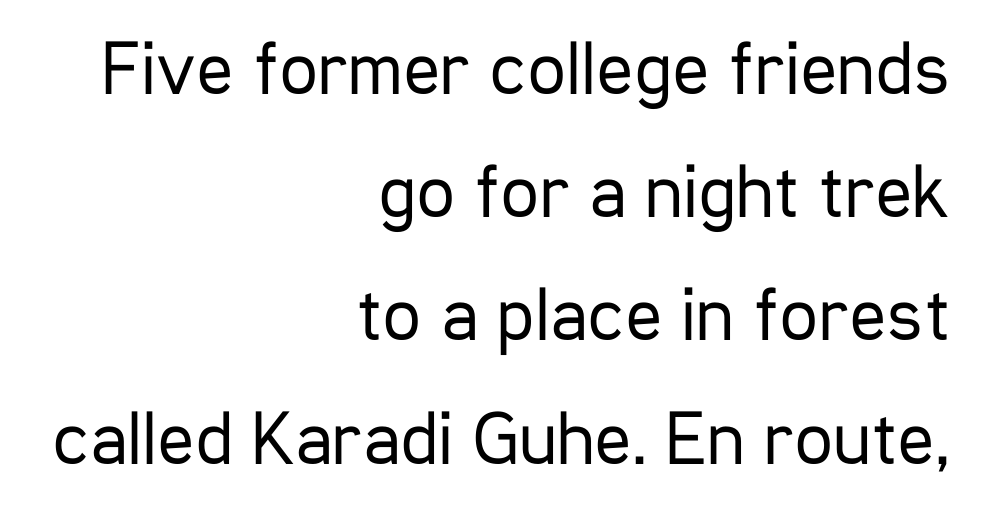
A typesetter would mark this as roman, not italic. The rendering keeps characters at their native spacing. The letters advance in unequal steps, a hallmark of proportional type. Vertical spacing — default. Nobody drew a line under any word here. Vertical stems look standard width or narrower in stroke.
